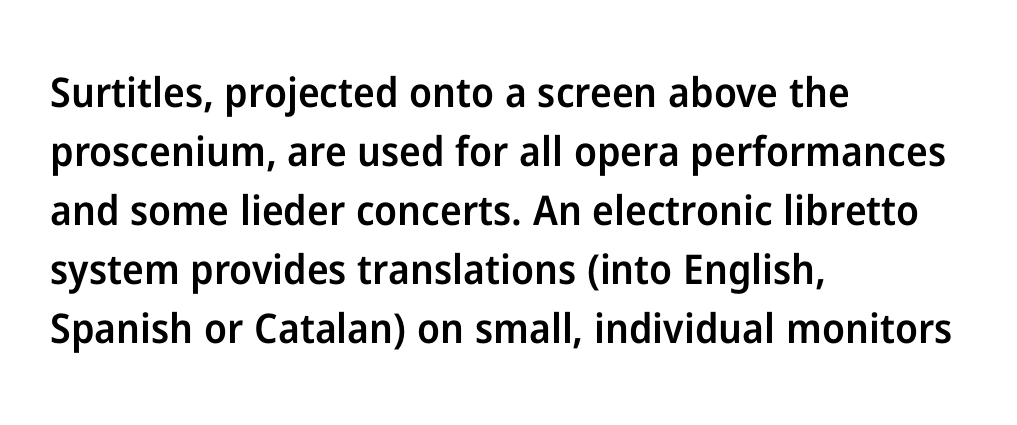
{"serif": "no", "italic": "no", "bold": "semi", "weight": "semibold", "width": "normal", "stroke_contrast": "low", "x_height": "medium", "monospaced": "no", "underline": "no", "align": "left", "line_spacing": "normal", "line_spacing_ratio": 1.44, "letter_spacing": "normal", "letter_spacing_em": 0.0, "glyph_px": 41}
